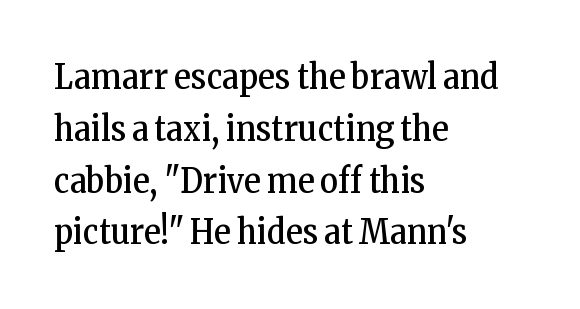
The rendering shows small feet on the letterforms — a serif design. Ordinary non-slanted type is in use. This reads as an unemphasized weight, regular at the heaviest. The vertical gap from one line to the next is medium.
